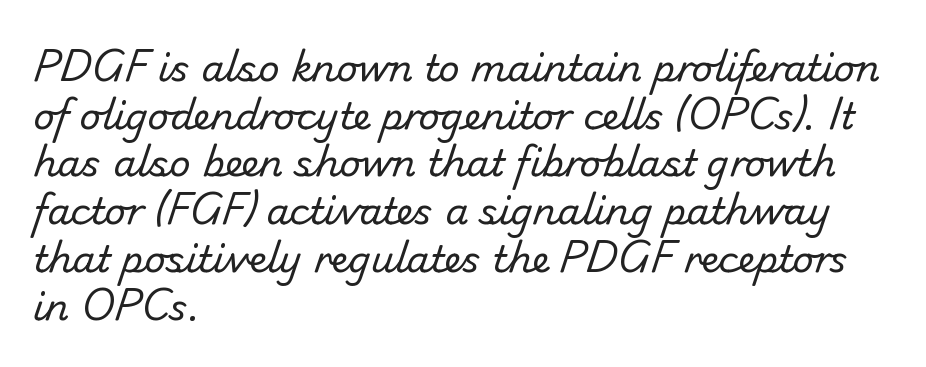
The image shows 37 px regular-weight sans-serif type; set left-aligned, normal line spacing (1.29x), normal letter spacing, not underlined; low stroke contrast and a small x-height.
